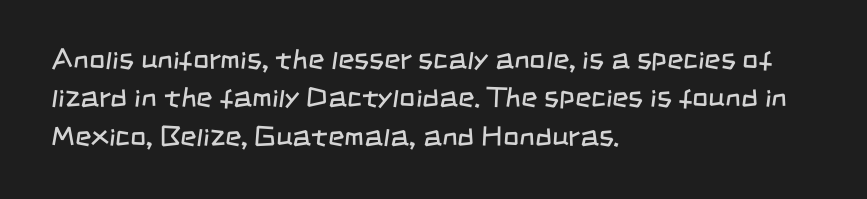
The image shows 28 px regular-weight, condensed sans-serif type; set left-aligned, normal line spacing (1.37x), normal letter spacing, not underlined; low stroke contrast and a large x-height.
